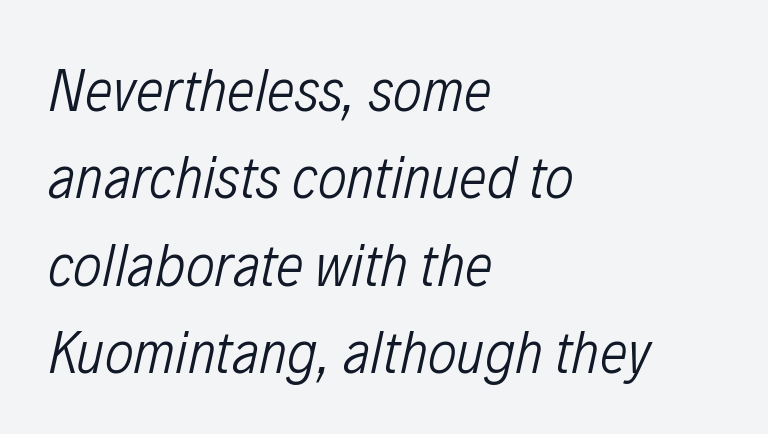
Line starts are locked; line ends wander. Summary of vertical rhythm: regular, with standard interline spacing. Compared with ordinary roman type, these characters are visibly tilted. Stem width sits at or under what a default text font uses. Is the letter spacing exaggerated? No — it looks like the ordinary default.
